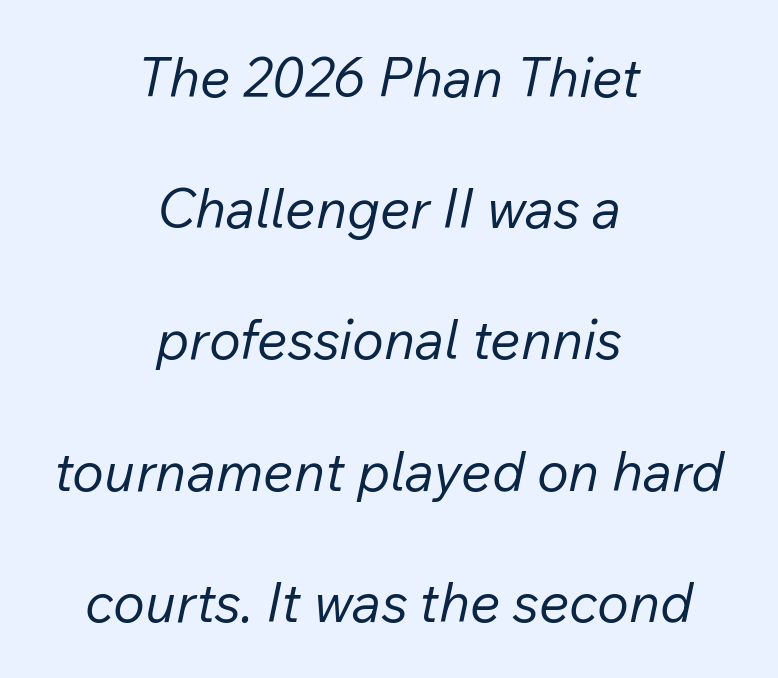
Stems and bowls with no extra thickness — not bold. These lines are rendered in a variable-pitch font. Rows of type keep a wide berth in the vertical direction. Unmarked baselines from the first word to the last. The text carries the slant typical of an italic or oblique font.
